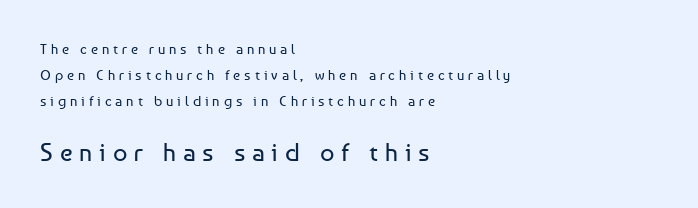
The emphasis by scale lands on block number two, below. In terms of posture, this sample is upright. Loose tracking; the words dissolve into strings of separated letters. Line starts are locked; line ends wander.
